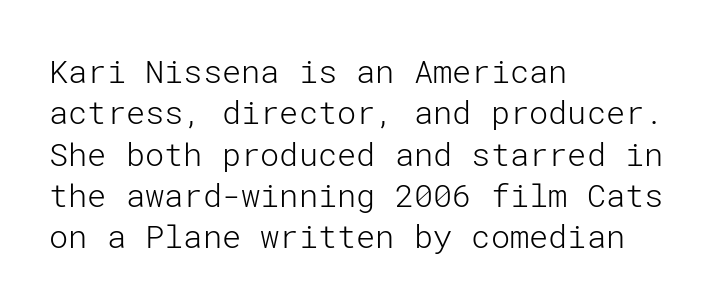
Q: Is the text bold? A: No.
Q: Is the text italic (slanted)? A: No, it is upright.
Q: Is the typeface a serif or a sans-serif typeface? A: Sans-serif.
Q: Is the text underlined? A: No.
Q: How is the paragraph aligned? A: Left-aligned.
Q: Is the spacing between letters normal or unusually wide? A: Normal.
Q: Is the spacing between lines tight, normal or loose? A: Normal.
Q: Width (condensed, normal, or wide)? A: Normal.
Q: Stroke contrast? A: Low.
Q: x-height? A: Medium.
